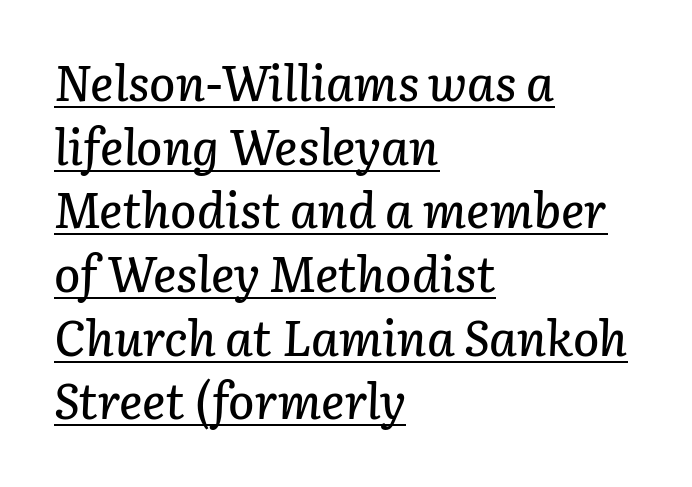
The image shows 49 px text type, italic (leaning right); set left-aligned, normal line spacing (1.3x), normal letter spacing, underlined; low stroke contrast and a medium x-height.
